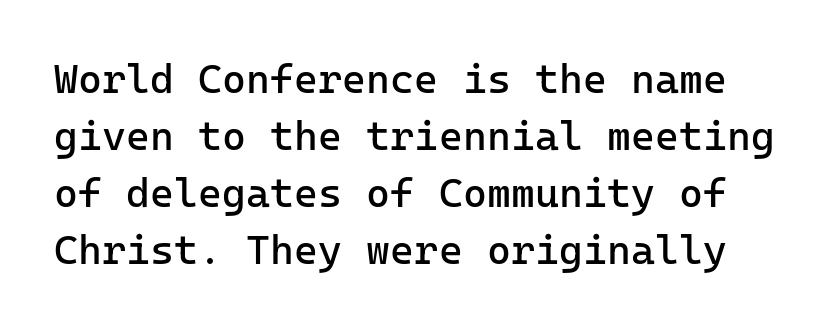
Q: Is the text bold? A: No.
Q: Is the text italic (slanted)? A: No, it is upright.
Q: Is the typeface a serif or a sans-serif typeface? A: Sans-serif.
Q: Is the text underlined? A: No.
Q: Is the spacing between letters normal or unusually wide? A: Normal.
Q: Is the spacing between lines tight, normal or loose? A: Normal.
Q: Width (condensed, normal, or wide)? A: Normal.
Q: Stroke contrast? A: Low.
Q: x-height? A: Medium.
